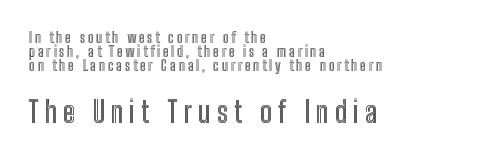
You could barely slide anything between these rows. Posture: upright roman. Check the space under the baseline: it is left empty. These lines are set flush left with a ragged right edge.
